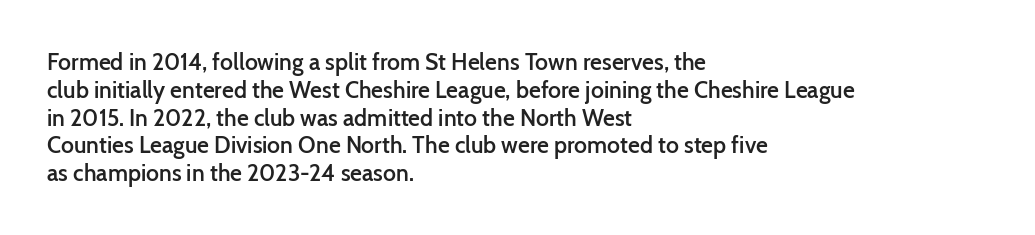
The letters stand straight up with perfectly vertical stems. Standard letterfit; no display-style spreading of the glyphs. Leftover space on each line is placed entirely after the last word. Look at the stroke-to-counter ratio: somewhat heavy, a semibold. Beneath every word, the page is bare.
